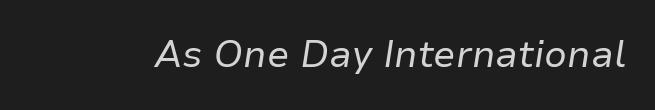
Q: Is the text bold? A: No.
Q: Is the text italic (slanted)? A: Yes, it leans right by about 9 degrees.
Q: Is the text underlined? A: No.
Q: Is the spacing between letters normal or unusually wide? A: Normal.
Q: Width (condensed, normal, or wide)? A: Normal.
Q: Stroke contrast? A: Low.
Q: x-height? A: Medium.
Q: Monospaced? A: No.
